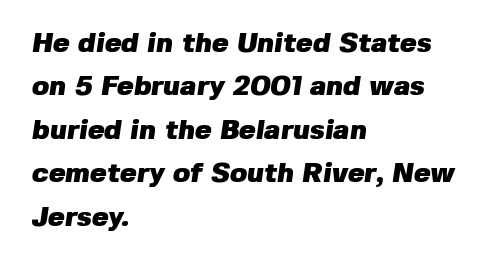
Proportional: the letters do not fall into vertical columns. Here the glyphs are tracked normally, forming tight word shapes. Bare-footed words on every line. The text was rendered using a sans face with plain stroke endings. The face used here has the dense, thick strokes of a bold.
